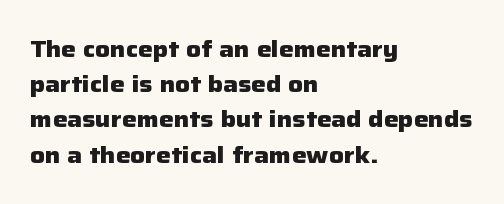
{"italic": "no", "bold": "yes", "underline": "no", "align": "left", "line_spacing": "normal", "line_spacing_ratio": 1.53, "letter_spacing": "normal", "letter_spacing_em": 0.0, "glyph_px": 23}
